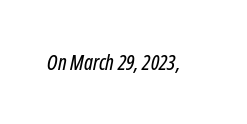
A clean baseline with only descenders dipping below it. Is the letter spacing exaggerated? No — it looks like the ordinary default. Quick note: italic.
